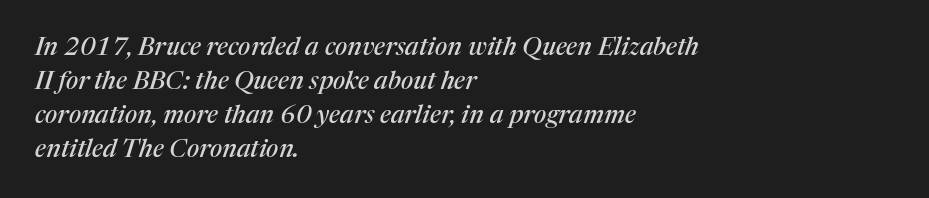
In CSS terms this would be text-align: left. Rows of type keep a routine distance in the vertical direction. The axis of the letterforms is tilted away from vertical. The strip under each line holds only bare page. What stands out about the letter spacing? Nothing — it is the standard amount.
